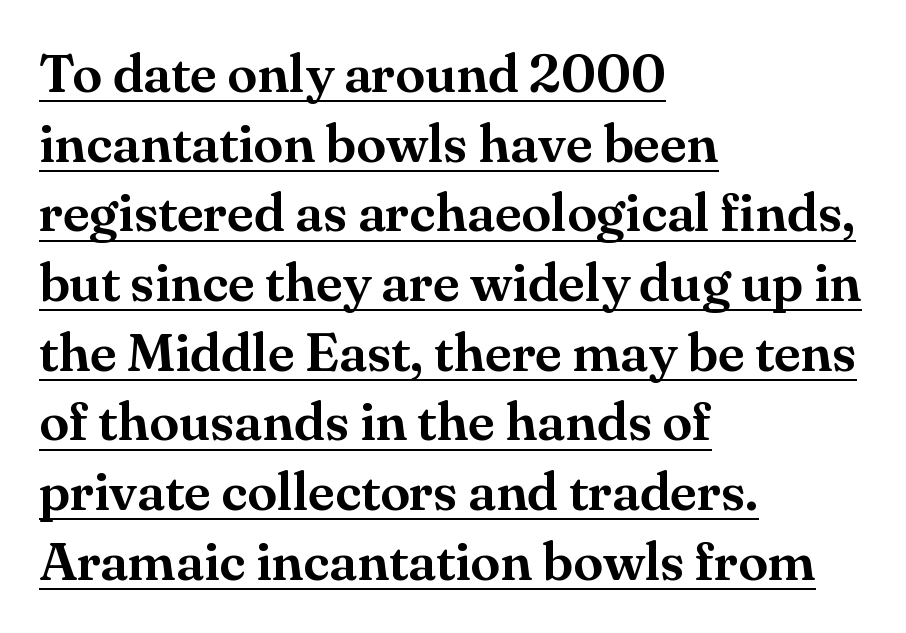
{"serif": "yes", "italic": "no", "width": "normal", "stroke_contrast": "medium", "x_height": "small", "monospaced": "no", "underline": "yes", "align": "left", "line_spacing": "normal", "line_spacing_ratio": 1.29, "letter_spacing": "normal", "letter_spacing_em": 0.0, "glyph_px": 54}
